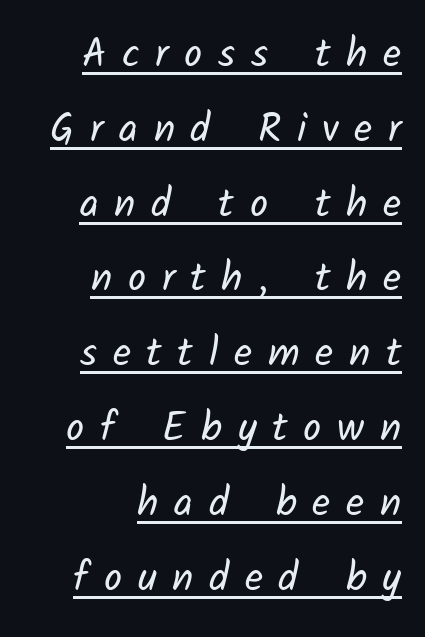
Q: Is the text bold? A: No.
Q: Is the typeface a serif or a sans-serif typeface? A: Sans-serif.
Q: Is the text underlined? A: Yes.
Q: How is the paragraph aligned? A: Right-aligned.
Q: Is the spacing between letters normal or unusually wide? A: Unusually wide.
Q: Width (condensed, normal, or wide)? A: Normal.
Q: Stroke contrast? A: Low.
Q: x-height? A: Medium.
Q: Monospaced? A: No.
